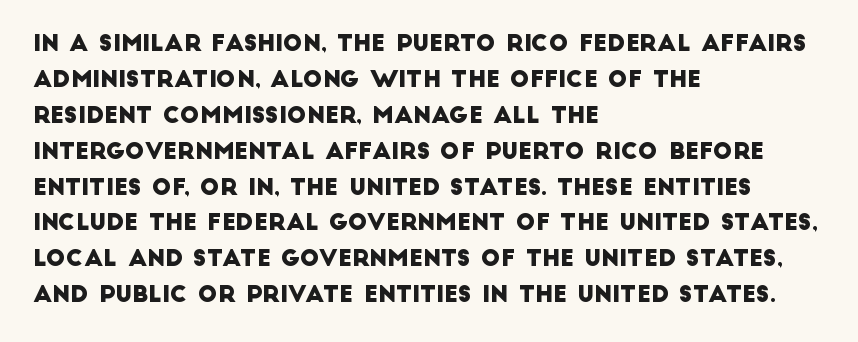
{"underline": "no", "align": "left", "line_spacing": "normal", "line_spacing_ratio": 1.56, "letter_spacing": "normal", "letter_spacing_em": 0.0, "glyph_px": 23}
